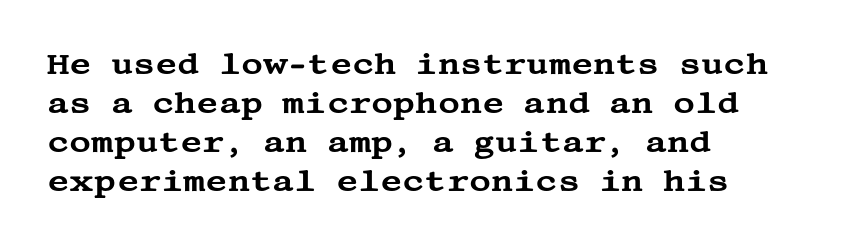
Anything drawn beneath the words? Only blank space. A serif font was chosen for this passage. Default kerning and tracking; the words read as compact shapes. Reading down the column, the eye jumps a familiar distance to each next line.
